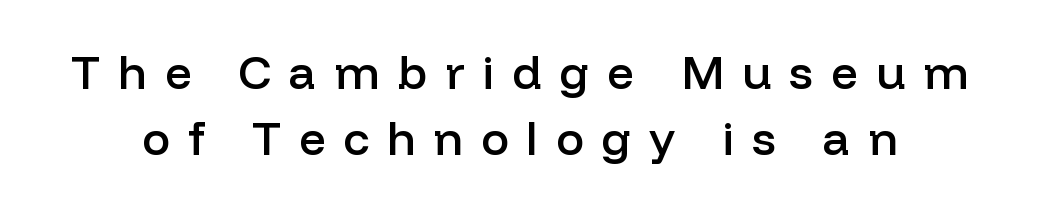
The rendering uses natural spacing where letterforms have individual widths. These lines were composed using upright roman letters. Words appear elongated and porous because spacing is wide. Is there much room between lines? A standard amount, neither cramped nor airy. Notice the strokes are somewhat thickened but not fully heavy: this is a semibold. Stroke terminals: plain, sans-serif.
